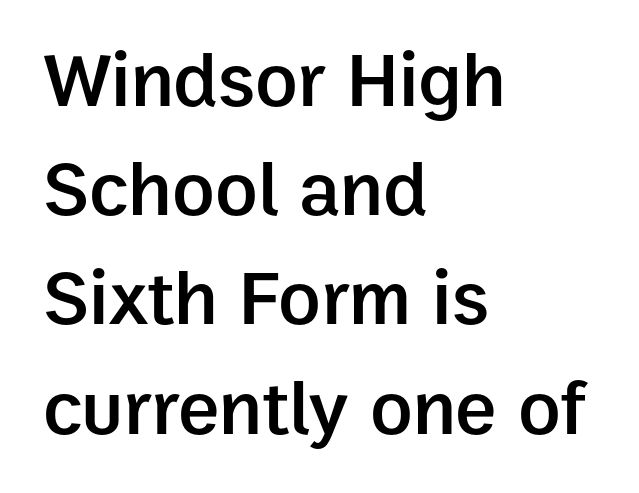
The image shows 78 px semibold sans-serif type, upright; set left-aligned, normal line spacing (1.4x), normal letter spacing, not underlined; low stroke contrast and a medium x-height.
